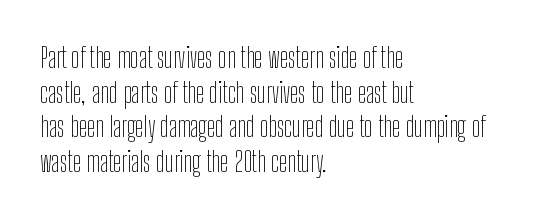
{"serif": "no", "italic": "no", "bold": "no", "weight": "thin", "width": "condensed", "stroke_contrast": "low", "x_height": "medium", "monospaced": "no", "underline": "no", "align": "left", "line_spacing_ratio": 1.24, "letter_spacing": "normal", "letter_spacing_em": 0.0, "glyph_px": 28}
